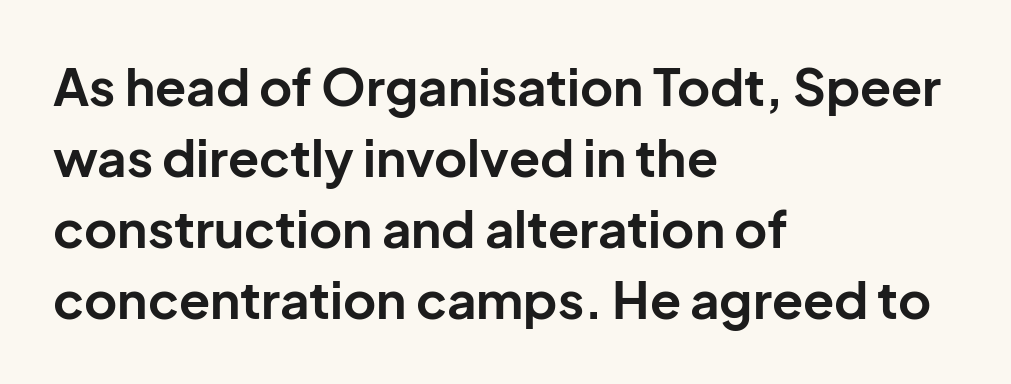
Q: Is the text bold? A: Yes.
Q: Is the text italic (slanted)? A: No, it is upright.
Q: Is the typeface a serif or a sans-serif typeface? A: Sans-serif.
Q: Is the text underlined? A: No.
Q: How is the paragraph aligned? A: Left-aligned.
Q: Is the spacing between letters normal or unusually wide? A: Normal.
Q: Is the spacing between lines tight, normal or loose? A: Normal.
Q: Width (condensed, normal, or wide)? A: Normal.
Q: Stroke contrast? A: Low.
Q: x-height? A: Medium.
Q: Monospaced? A: No.
